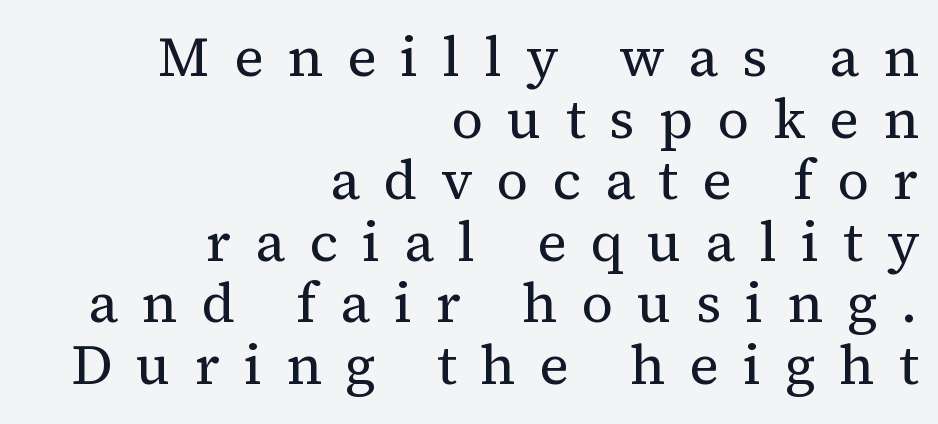
Here the designer chose a conventional face with non-uniform glyph widths. Just letters on the line, the space beneath them empty. Stroke mass is kept to a normal reading level or below. Unlike italic type, these characters show no tilt at all.
